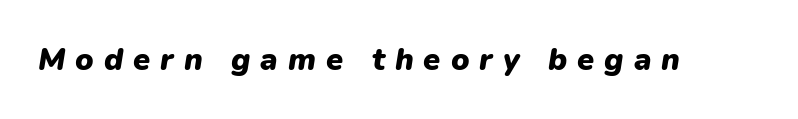
Each letter keeps its own natural width here, so spacing adapts to shape. The sample has been set heavy, in full bold. Tall strokes in this sample are angled rather than plumb. The space beneath each line is pristine and unruled.
